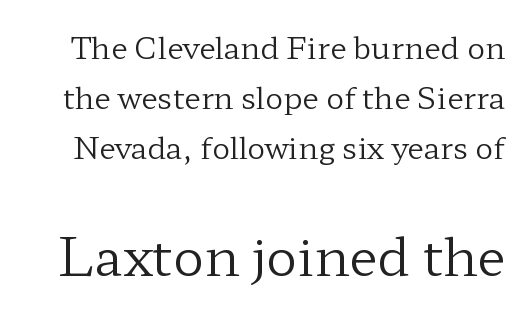
Q: Is the text bold? A: No.
Q: Is the text italic (slanted)? A: No, it is upright.
Q: Is the typeface a serif or a sans-serif typeface? A: Serif.
Q: Is the text underlined? A: No.
Q: Is the spacing between letters normal or unusually wide? A: Normal.
Q: Is the spacing between lines tight, normal or loose? A: Normal.
Q: Which block of text is set in a larger size, the first (top) or the second (bottom)? A: The second (bottom) one.
Q: Width (condensed, normal, or wide)? A: Wide.
Q: Stroke contrast? A: Low.
Q: x-height? A: Medium.
Q: Monospaced? A: No.
